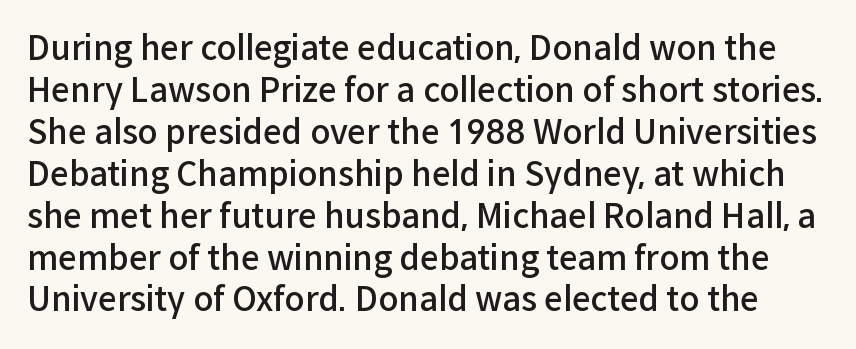
Q: Is the text bold? A: Semi-bold.
Q: Is the text italic (slanted)? A: No, it is upright.
Q: Is the typeface a serif or a sans-serif typeface? A: Sans-serif.
Q: Is the text underlined? A: No.
Q: Is the spacing between letters normal or unusually wide? A: Normal.
Q: Is the spacing between lines tight, normal or loose? A: Normal.
Q: Width (condensed, normal, or wide)? A: Normal.
Q: Stroke contrast? A: Low.
Q: x-height? A: Medium.
Q: Monospaced? A: No.
